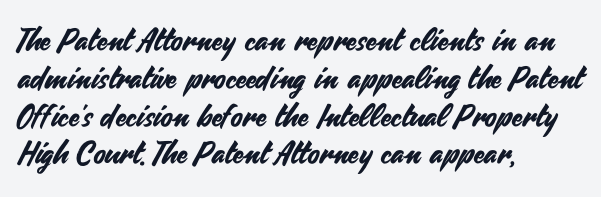
The image shows 31 px sans-serif type; set left-aligned, line spacing 1.22x, normal letter spacing, not underlined; medium stroke contrast and a small x-height.
